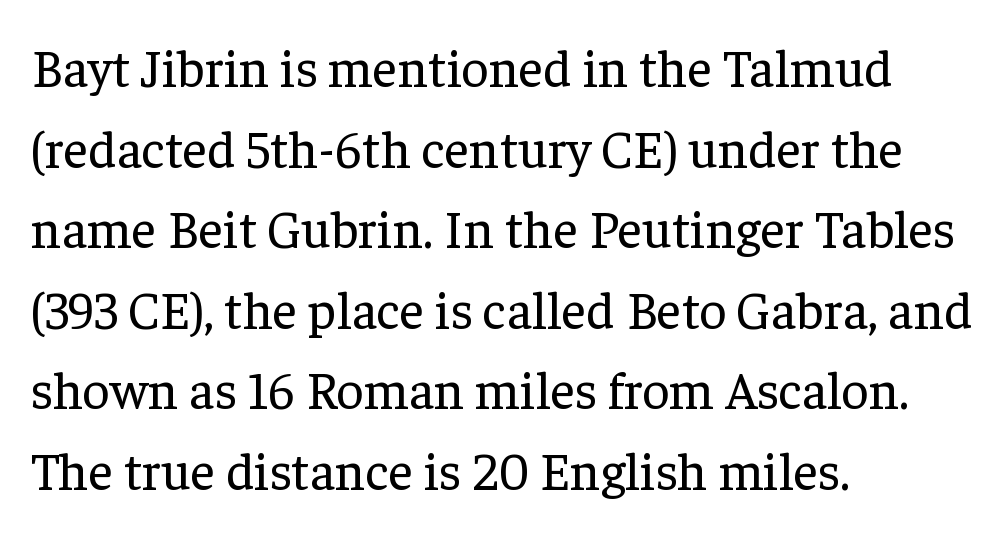
Q: Is the text bold? A: No.
Q: Is the text italic (slanted)? A: No, it is upright.
Q: Is the typeface a serif or a sans-serif typeface? A: Serif.
Q: Is the text underlined? A: No.
Q: How is the paragraph aligned? A: Left-aligned.
Q: Is the spacing between letters normal or unusually wide? A: Normal.
Q: Is the spacing between lines tight, normal or loose? A: Normal.
Q: Width (condensed, normal, or wide)? A: Normal.
Q: Stroke contrast? A: Low.
Q: x-height? A: Medium.
Q: Monospaced? A: No.
